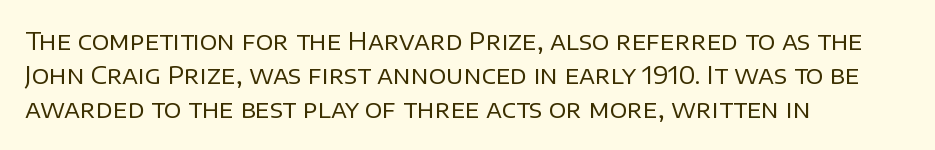
The image shows 24 px text type, upright; set left-aligned, normal line spacing (1.42x), normal letter spacing, not underlined.
